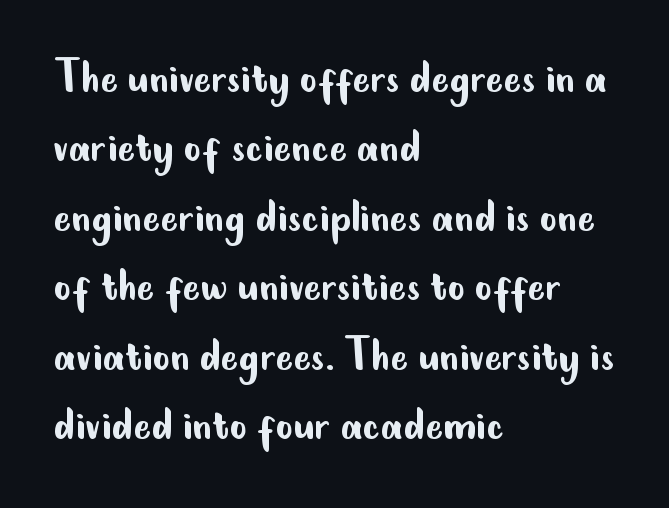
The image shows 53 px regular-weight, condensed sans-serif type, upright; set left-aligned, normal line spacing (1.31x), normal letter spacing, not underlined; low stroke contrast and a small x-height.
